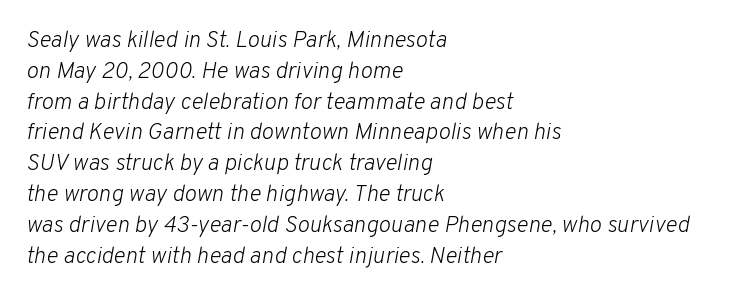
The letters sit at their default tracking, neither squeezed nor spread. The typesetter chose a ragged-right arrangement here. Check under the words: just untouched page. Italic: yes, the glyphs are oblique.
